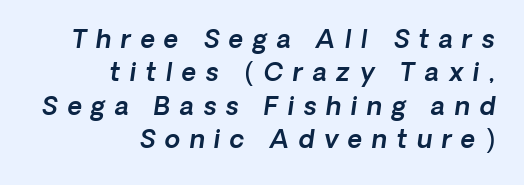
{"italic": "yes", "lean": "right", "slant_degrees": 8, "underline": "no", "align": "right", "line_spacing": "normal", "line_spacing_ratio": 1.34, "letter_spacing": "wide", "letter_spacing_em": 0.38, "glyph_px": 25}
